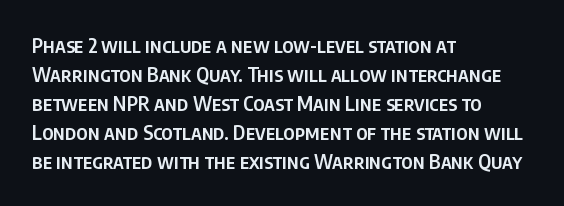
The typography opts for an upright posture over an oblique one. Descenders hang freely into open space. These lines sit exactly where default settings would place them. Stroke thickness is moderately raised; the sample reads as semibold. What stands out about the letter spacing? Nothing — it is the standard amount.
